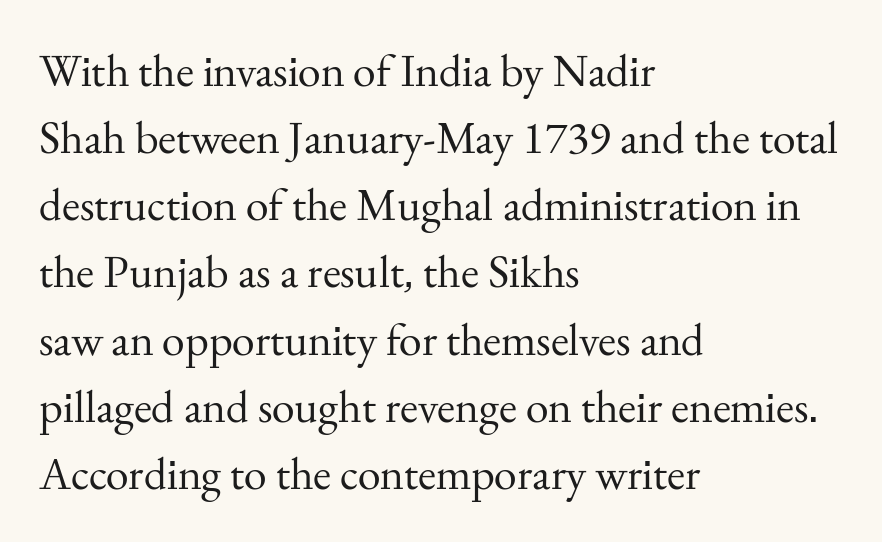
The image shows 46 px regular-weight serif type, upright; set left-aligned, normal line spacing (1.46x), normal letter spacing, not underlined; medium stroke contrast and a small x-height.
